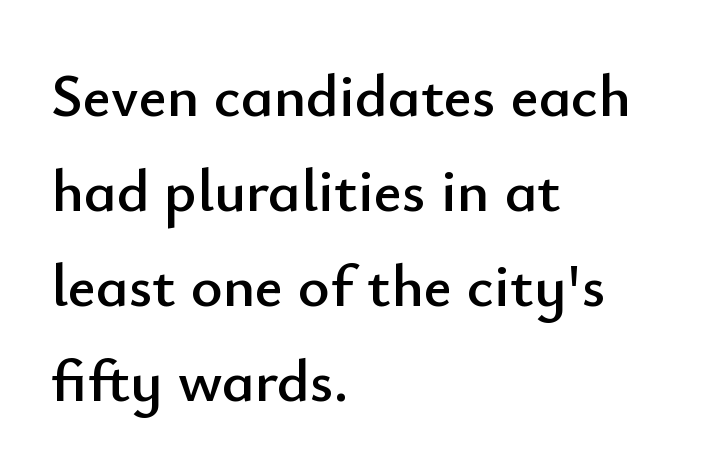
The strip under each line holds only bare page. Nope, not italic — everything's standing straight. Rows of type keep a routine distance in the vertical direction. Regarding serifs, this sample does without them.
